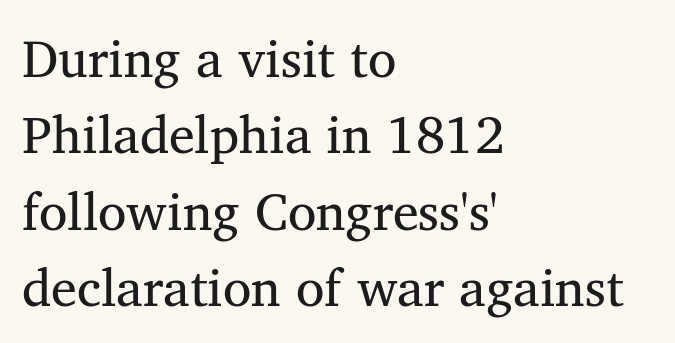
Q: Is the text bold? A: No.
Q: Is the text italic (slanted)? A: No, it is upright.
Q: Is the typeface a serif or a sans-serif typeface? A: Serif.
Q: Is the text underlined? A: No.
Q: How is the paragraph aligned? A: Left-aligned.
Q: Is the spacing between letters normal or unusually wide? A: Normal.
Q: Is the spacing between lines tight, normal or loose? A: Normal.
Q: Width (condensed, normal, or wide)? A: Normal.
Q: Stroke contrast? A: Medium.
Q: x-height? A: Medium.
Q: Monospaced? A: No.
